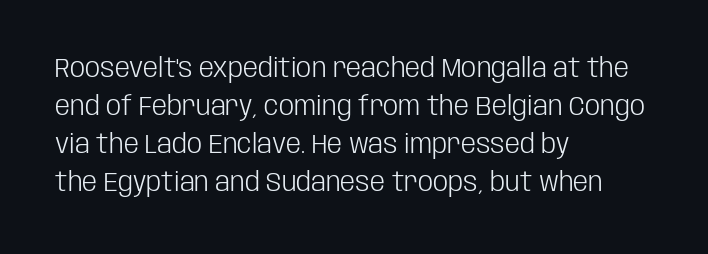
The designer left line spacing at the default. A classic flush-left, rag-right setting is used for this passage. The font sits on the lighter half of the weight spectrum, regular included. The letters stand straight up with perfectly vertical stems. No word sits above an underline.
